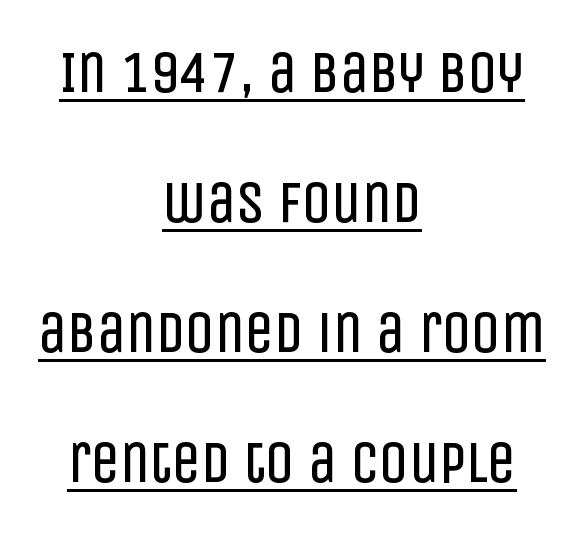
The image shows 58 px regular-weight, condensed sans-serif type, upright; set centered, loose line spacing (2.24x), normal letter spacing, underlined; low stroke contrast and a large x-height.
